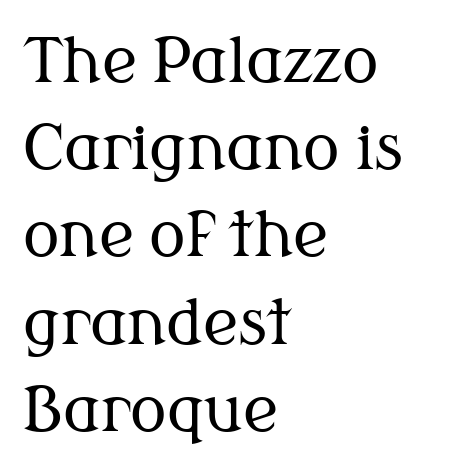
The image shows 61 px regular-weight serif type, upright; set left-aligned, normal line spacing (1.43x), normal letter spacing, not underlined; medium stroke contrast and a medium x-height.
